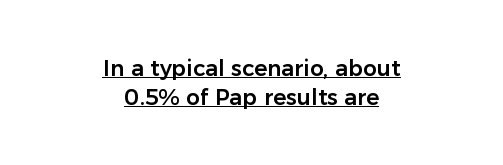
The image shows 22 px text type, upright; set centered, normal line spacing (1.3x), normal letter spacing, underlined.
